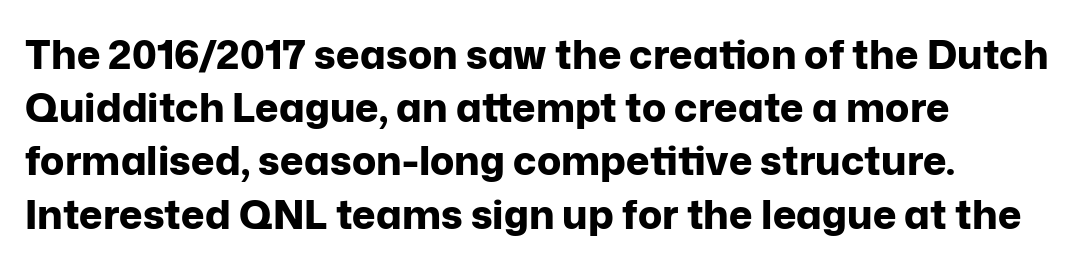
Pretty heavy lettering here — definitely bold. Italic? Not at all — the glyphs are vertical. Whoever set this chose a conventional vertical rhythm. Varying glyph widths throughout — classic text-font behaviour. Letterform terminals end flat and unadorned throughout the passage.
